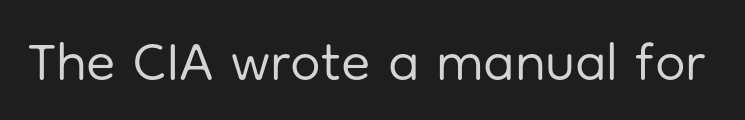
{"serif": "no", "italic": "no", "bold": "no", "weight": "regular", "width": "normal", "stroke_contrast": "low", "x_height": "medium", "monospaced": "no", "underline": "no", "letter_spacing": "normal", "letter_spacing_em": 0.0, "glyph_px": 54}
